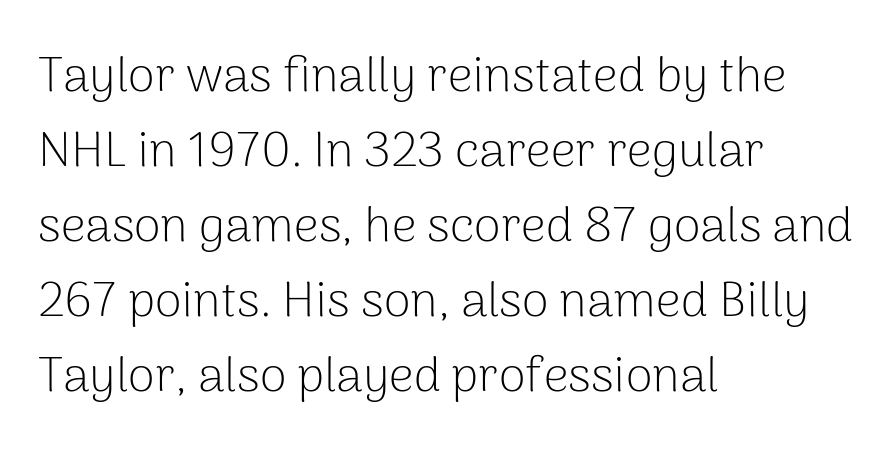
Q: Is the text bold? A: No.
Q: Is the text italic (slanted)? A: No, it is upright.
Q: Is the typeface a serif or a sans-serif typeface? A: Sans-serif.
Q: Is the text underlined? A: No.
Q: How is the paragraph aligned? A: Left-aligned.
Q: Is the spacing between letters normal or unusually wide? A: Normal.
Q: Is the spacing between lines tight, normal or loose? A: Normal.
Q: Width (condensed, normal, or wide)? A: Normal.
Q: Stroke contrast? A: Low.
Q: x-height? A: Medium.
Q: Monospaced? A: No.
